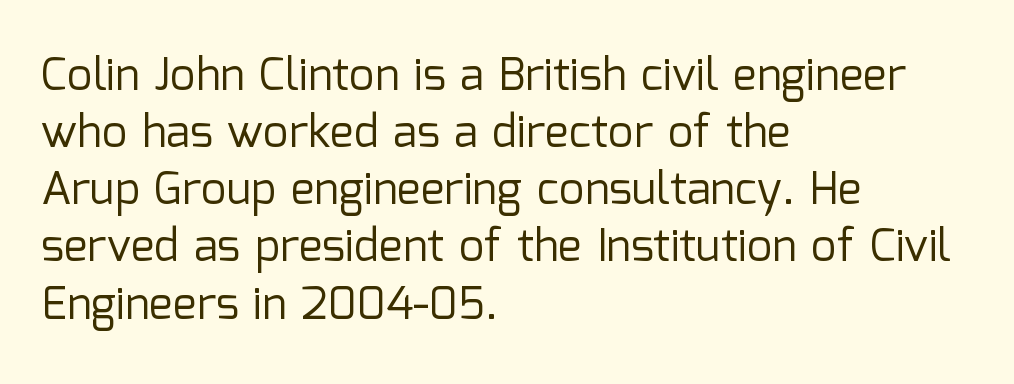
The image shows 45 px regular-weight sans-serif type, upright; set left-aligned, normal line spacing (1.27x), normal letter spacing, not underlined; low stroke contrast and a medium x-height.
